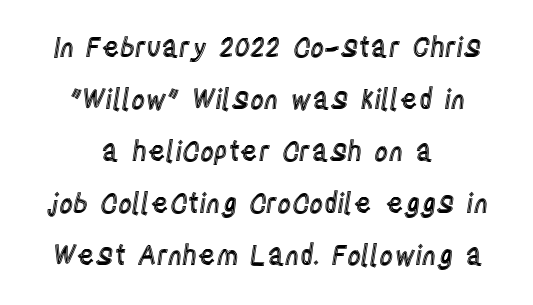
{"underline": "no", "align": "center", "line_spacing": "loose", "line_spacing_ratio": 1.93, "letter_spacing": "normal", "letter_spacing_em": 0.0, "glyph_px": 27}
